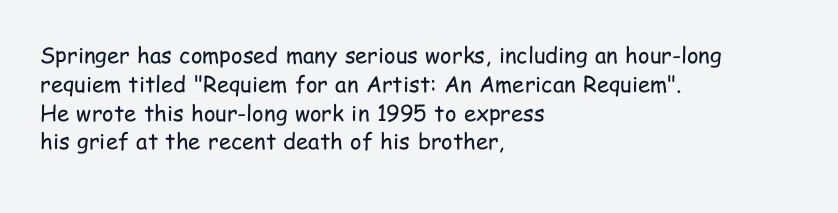
Q: Is the text bold? A: No.
Q: Is the text italic (slanted)? A: No, it is upright.
Q: Is the text underlined? A: No.
Q: How is the paragraph aligned? A: Left-aligned.
Q: Is the spacing between letters normal or unusually wide? A: Normal.
Q: Is the spacing between lines tight, normal or loose? A: Normal.
